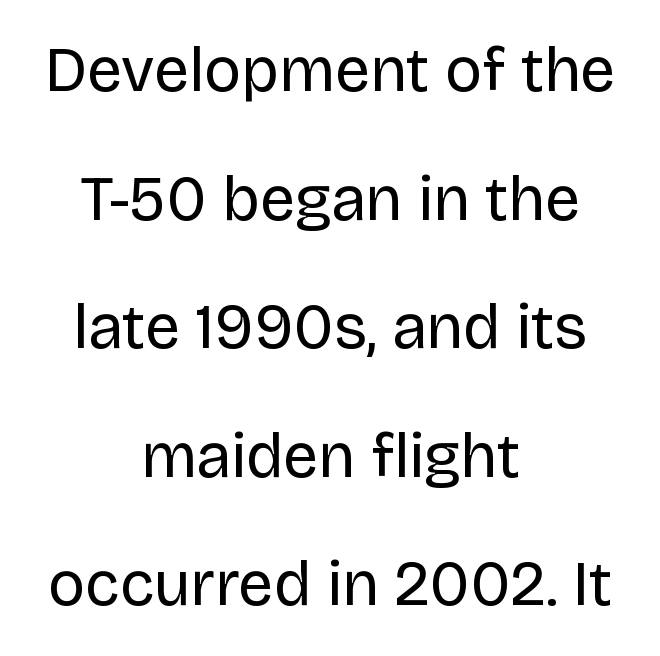
Honestly, there is no underline to notice here at all. The typesetter chose a symmetrical, centered arrangement here. The type family on display is of the sans-serif kind. Leading: increased.
